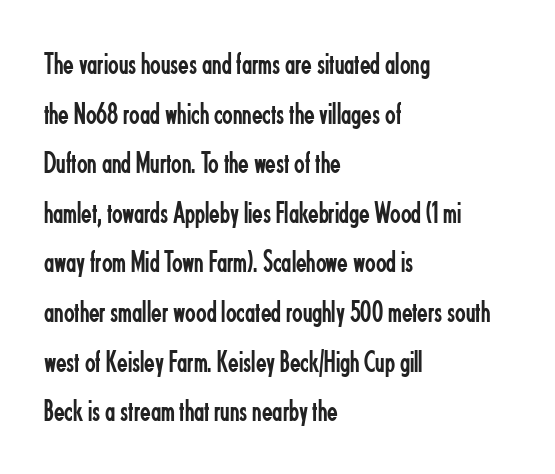
Character widths vary here, with narrow letters taking less room than wide ones. Descenders are the only things crossing below the line. All the whitespace from short lines collects on the right. The weight would be labelled regular, book, light, or lighter still.
